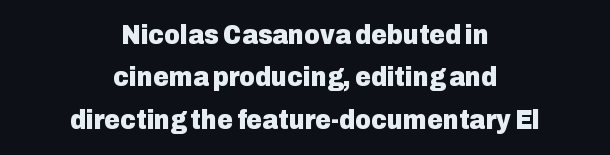
The image shows 27 px bold type, upright; set centered, normal line spacing (1.57x), normal letter spacing, not underlined.
